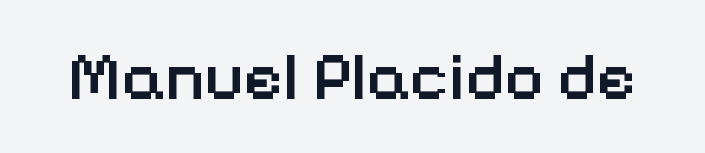
In terms of letterform style, serifs are entirely absent. Decoration check: the copy has no underline. There is no visible air inserted between adjacent glyphs. Spacing verdict: proportional, widths tailored to each character. Notice how the stems are strictly vertical — no italics here.
